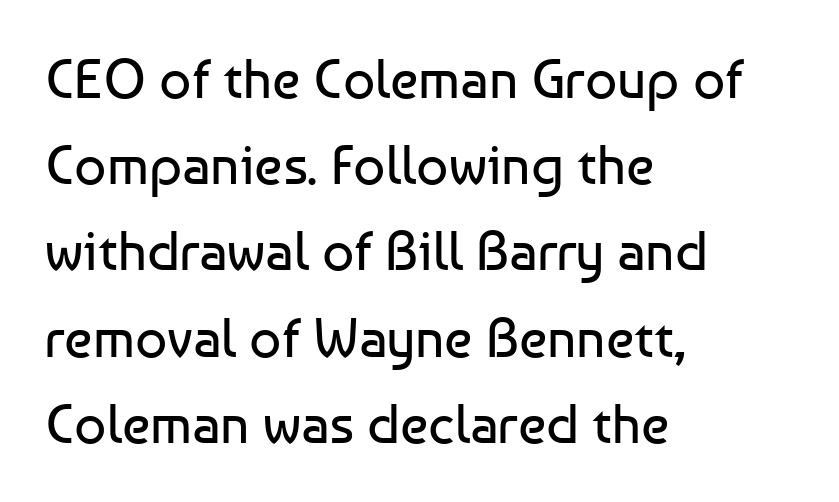
Q: Is the text bold? A: No.
Q: Is the text italic (slanted)? A: No, it is upright.
Q: Is the typeface a serif or a sans-serif typeface? A: Sans-serif.
Q: Is the text underlined? A: No.
Q: How is the paragraph aligned? A: Left-aligned.
Q: Is the spacing between letters normal or unusually wide? A: Normal.
Q: Is the spacing between lines tight, normal or loose? A: Normal.
Q: Width (condensed, normal, or wide)? A: Normal.
Q: Stroke contrast? A: Low.
Q: x-height? A: Medium.
Q: Monospaced? A: No.
